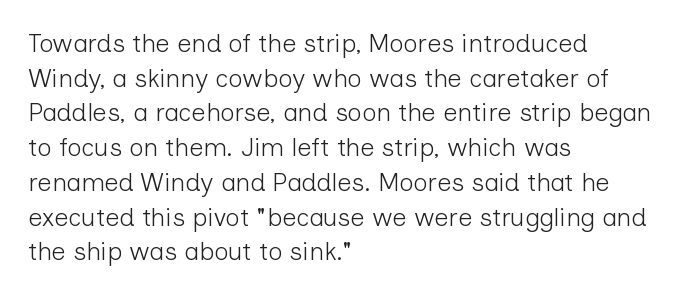
The letters stand straight up with perfectly vertical stems. The typesetter chose a ragged-right arrangement here. What's the leading like? Ordinary, nothing unusual. Nothing unusual about the tracking: characters are spaced as the font intends. Is the stroke heavy? The answer is a plain regular-or-lighter.
